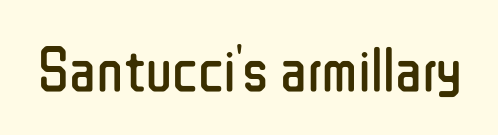
Q: Is the text bold? A: No.
Q: Is the text italic (slanted)? A: No, it is upright.
Q: Is the typeface a serif or a sans-serif typeface? A: Sans-serif.
Q: Is the text underlined? A: No.
Q: Is the spacing between letters normal or unusually wide? A: Normal.
Q: Width (condensed, normal, or wide)? A: Condensed.
Q: Stroke contrast? A: Low.
Q: x-height? A: Medium.
Q: Monospaced? A: No.
